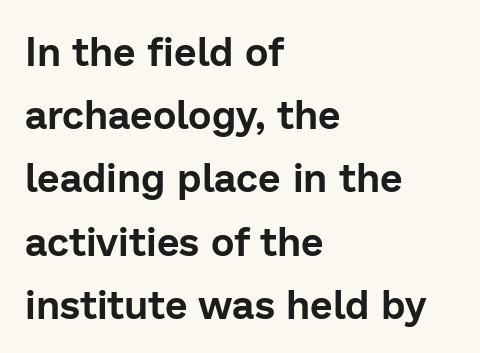
{"serif": "no", "italic": "no", "width": "normal", "stroke_contrast": "low", "x_height": "medium", "monospaced": "no", "underline": "no", "align": "left", "line_spacing": "normal", "line_spacing_ratio": 1.58, "letter_spacing": "normal", "letter_spacing_em": 0.0, "glyph_px": 40}
